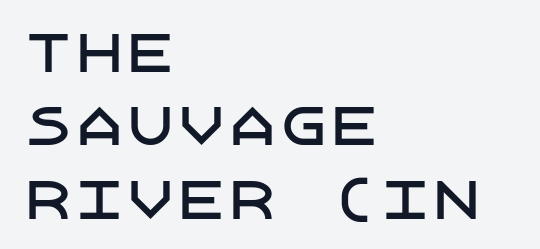
{"serif": "no", "italic": "no", "width": "normal", "stroke_contrast": "low", "x_height": "large", "underline": "no", "align": "left", "line_spacing": "normal", "line_spacing_ratio": 1.44, "letter_spacing": "normal", "letter_spacing_em": 0.0, "glyph_px": 51}
